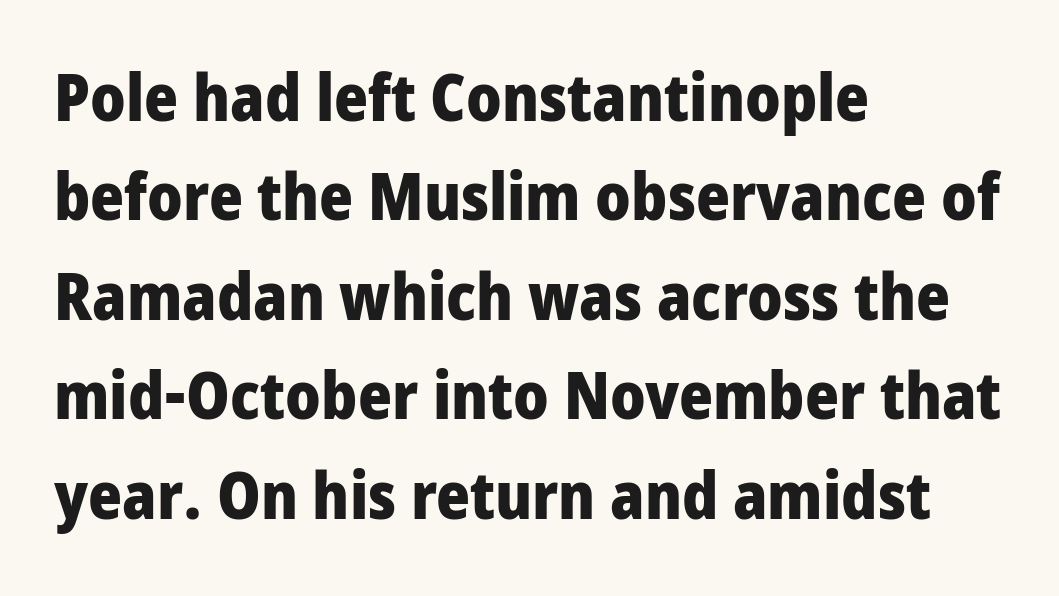
The image shows 65 px heavy, condensed sans-serif type, upright; set left-aligned, normal line spacing (1.53x), normal letter spacing, not underlined; low stroke contrast and a large x-height.
